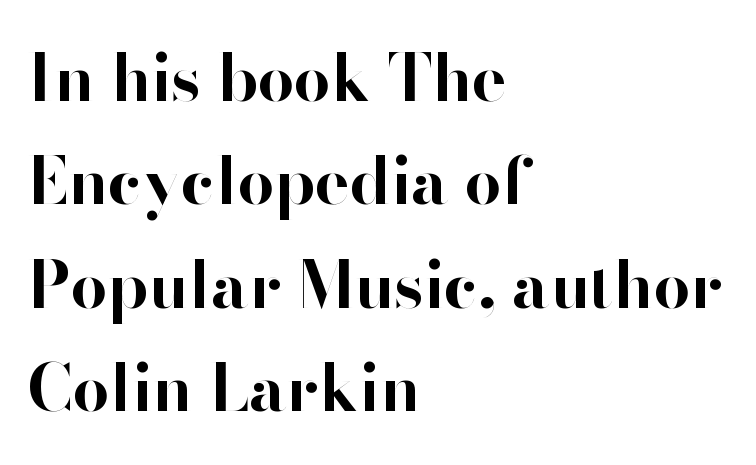
{"serif": "no", "italic": "no", "bold": "yes", "weight": "bold", "width": "normal", "stroke_contrast": "high", "x_height": "small", "monospaced": "no", "underline": "no", "align": "left", "line_spacing": "normal", "line_spacing_ratio": 1.59, "letter_spacing": "normal", "letter_spacing_em": 0.0, "glyph_px": 65}
